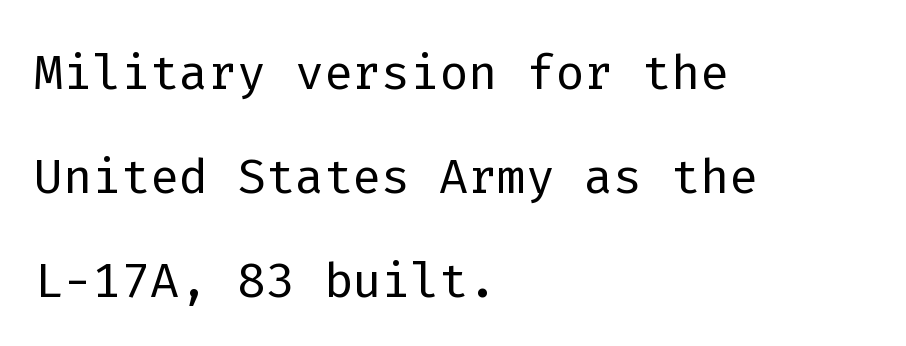
Q: Is the text bold? A: No.
Q: Is the text italic (slanted)? A: No, it is upright.
Q: Is the typeface a serif or a sans-serif typeface? A: Sans-serif.
Q: Is the text underlined? A: No.
Q: How is the paragraph aligned? A: Left-aligned.
Q: Is the spacing between letters normal or unusually wide? A: Normal.
Q: Is the spacing between lines tight, normal or loose? A: Normal.
Q: Width (condensed, normal, or wide)? A: Normal.
Q: Stroke contrast? A: Low.
Q: x-height? A: Medium.
Q: Monospaced? A: Yes.
